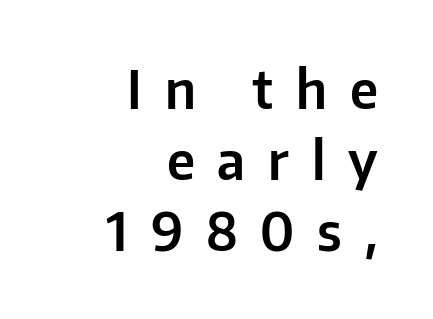
A typesetter would mark this as roman, not italic. Leading matches the norm, producing a regular column. The face used here is proportionally spaced, like ordinary book or web type. Visually the block forms a straight wall on the right and a jagged coastline on the left. Descender tails drop into unmarked territory. Stroke terminals: plain, sans-serif.
